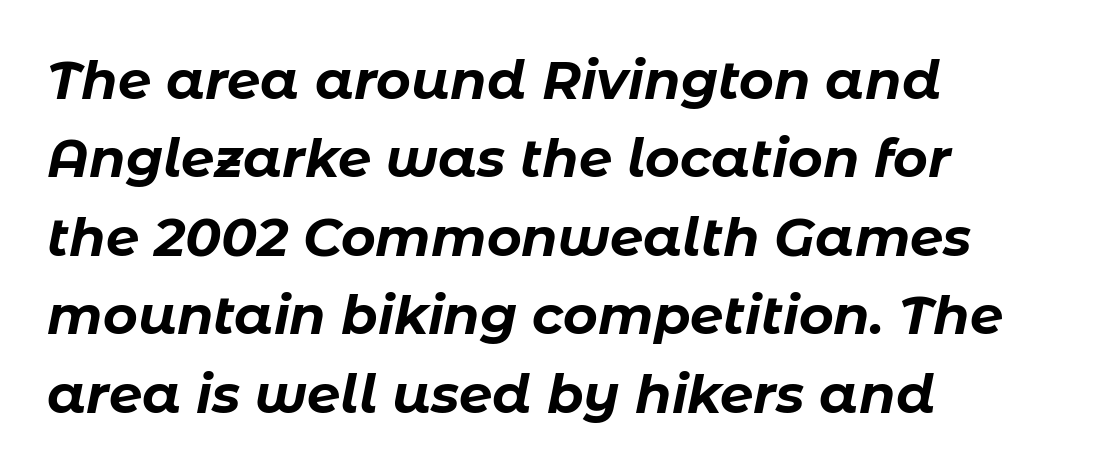
{"italic": "yes", "lean": "right", "slant_degrees": 11, "bold": "yes", "weight": "bold", "width": "normal", "stroke_contrast": "low", "x_height": "medium", "monospaced": "no", "underline": "no", "align": "left", "line_spacing": "normal", "line_spacing_ratio": 1.48, "letter_spacing": "normal", "letter_spacing_em": 0.0, "glyph_px": 53}
